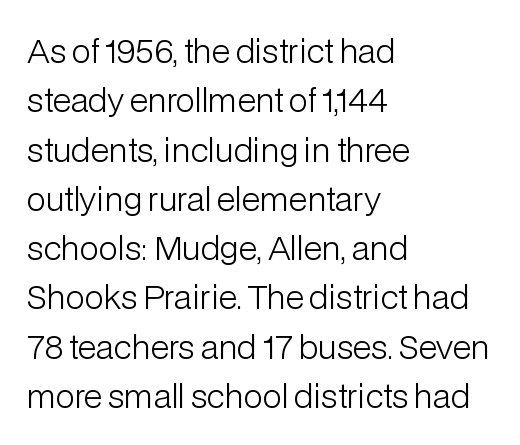
Q: Is the text bold? A: No.
Q: Is the text italic (slanted)? A: No, it is upright.
Q: Is the typeface a serif or a sans-serif typeface? A: Sans-serif.
Q: Is the text underlined? A: No.
Q: How is the paragraph aligned? A: Left-aligned.
Q: Is the spacing between letters normal or unusually wide? A: Normal.
Q: Is the spacing between lines tight, normal or loose? A: Normal.
Q: Width (condensed, normal, or wide)? A: Normal.
Q: Stroke contrast? A: Low.
Q: x-height? A: Medium.
Q: Monospaced? A: No.
